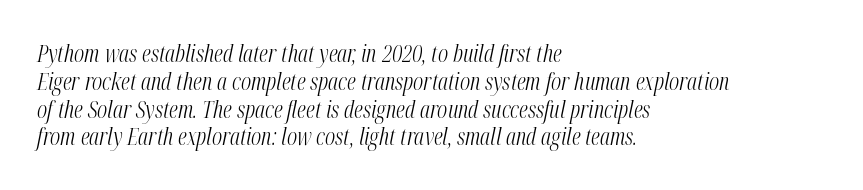
The image shows 23 px text type, italic (leaning right); set left-aligned, line spacing 1.21x, normal letter spacing, not underlined.
